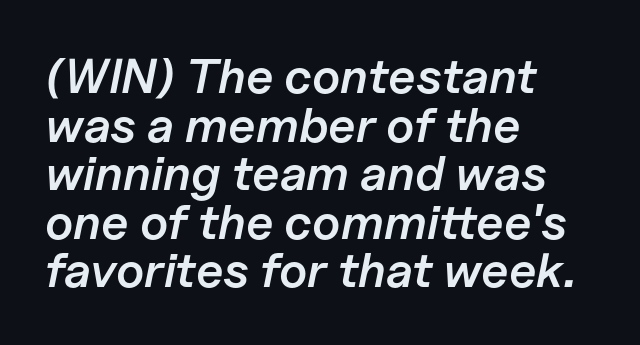
Q: Is the text bold? A: Semi-bold.
Q: Is the text italic (slanted)? A: Yes, it leans right by about 11 degrees.
Q: Is the text underlined? A: No.
Q: How is the paragraph aligned? A: Left-aligned.
Q: Is the spacing between letters normal or unusually wide? A: Normal.
Q: Is the spacing between lines tight, normal or loose? A: Tight.
Q: Width (condensed, normal, or wide)? A: Normal.
Q: Stroke contrast? A: Low.
Q: x-height? A: Medium.
Q: Monospaced? A: No.
